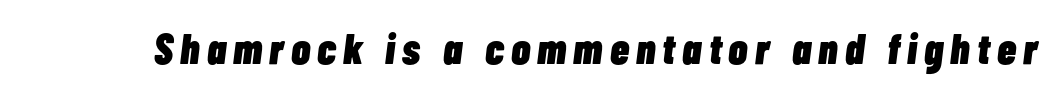
The image shows 43 px heavy, condensed type, italic (leaning right); set not underlined; low stroke contrast and a medium x-height.
